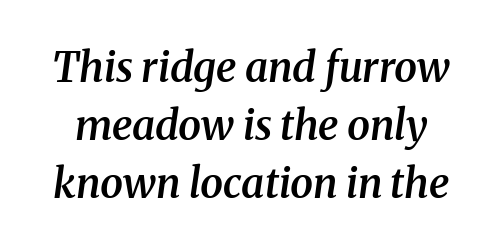
{"serif": "yes", "italic": "yes", "lean": "right", "slant_degrees": 8, "bold": "semi", "weight": "semibold", "width": "normal", "stroke_contrast": "medium", "x_height": "medium", "monospaced": "no", "underline": "no", "line_spacing": "normal", "line_spacing_ratio": 1.42, "letter_spacing": "normal", "letter_spacing_em": 0.0, "glyph_px": 41}
